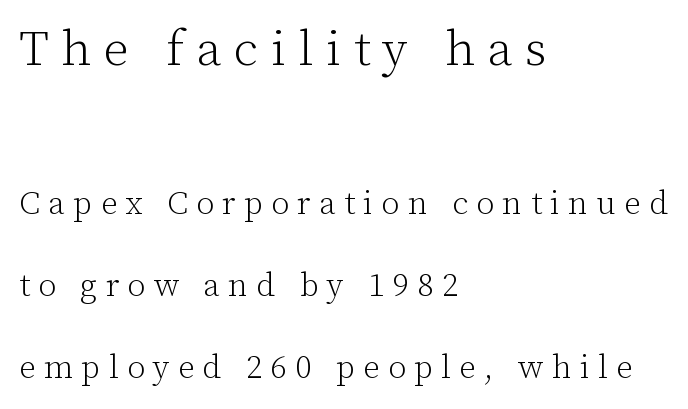
{"serif": "yes", "italic": "no", "bold": "no", "weight": "light", "width": "normal", "stroke_contrast": "low", "x_height": "medium", "monospaced": "no", "underline": "no", "align": "left", "line_spacing": "loose", "line_spacing_ratio": 2.48, "letter_spacing": "wide", "letter_spacing_em": 0.25, "larger_block": "first", "size_ratio": 1.52, "glyph_px": 50}
